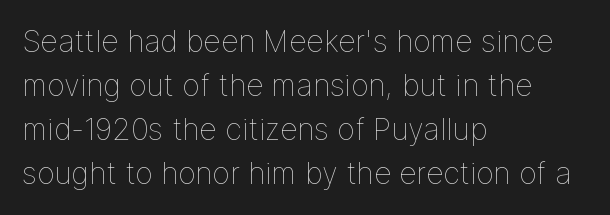
Q: Is the text bold? A: No.
Q: Is the text italic (slanted)? A: No, it is upright.
Q: Is the text underlined? A: No.
Q: How is the paragraph aligned? A: Left-aligned.
Q: Is the spacing between letters normal or unusually wide? A: Normal.
Q: Is the spacing between lines tight, normal or loose? A: Normal.
Q: Width (condensed, normal, or wide)? A: Normal.
Q: Stroke contrast? A: Low.
Q: x-height? A: Medium.
Q: Monospaced? A: No.
